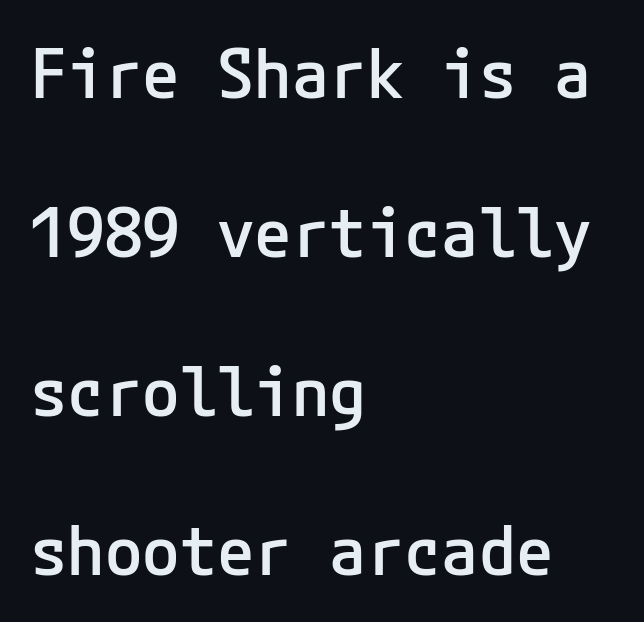
Q: Is the text bold? A: Semi-bold.
Q: Is the text italic (slanted)? A: No, it is upright.
Q: Is the typeface a serif or a sans-serif typeface? A: Sans-serif.
Q: Is the text underlined? A: No.
Q: How is the paragraph aligned? A: Left-aligned.
Q: Is the spacing between letters normal or unusually wide? A: Normal.
Q: Is the spacing between lines tight, normal or loose? A: Loose.
Q: Width (condensed, normal, or wide)? A: Normal.
Q: Stroke contrast? A: Low.
Q: x-height? A: Medium.
